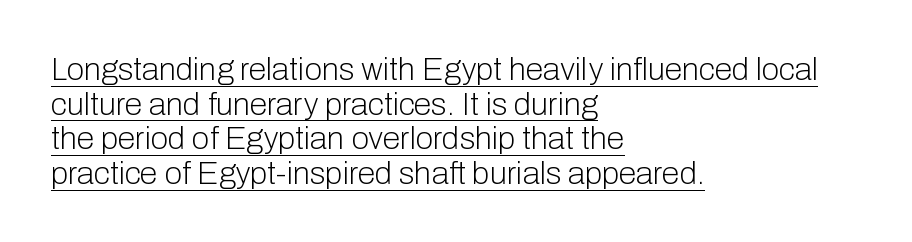
The image shows 32 px light sans-serif type, upright; set left-aligned, tight line spacing (1.08x), normal letter spacing, underlined; low stroke contrast and a medium x-height.
